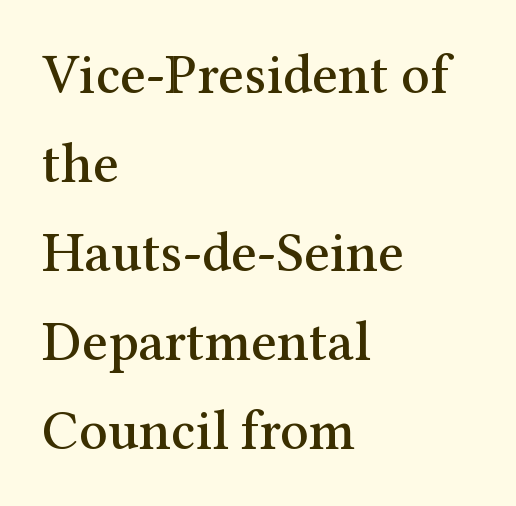
The image shows 56 px serif type, upright; set left-aligned, normal line spacing (1.59x), normal letter spacing, not underlined; medium stroke contrast and a medium x-height.
